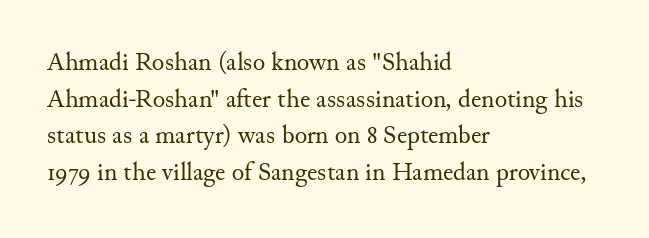
The image shows 26 px text type, upright; set left-aligned, normal line spacing (1.41x), normal letter spacing, not underlined.
